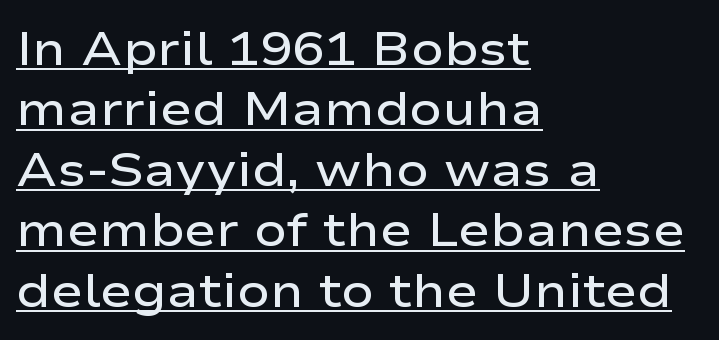
Q: Is the text bold? A: Semi-bold.
Q: Is the text italic (slanted)? A: No, it is upright.
Q: Is the typeface a serif or a sans-serif typeface? A: Sans-serif.
Q: Is the text underlined? A: Yes.
Q: How is the paragraph aligned? A: Left-aligned.
Q: Is the spacing between letters normal or unusually wide? A: Normal.
Q: Is the spacing between lines tight, normal or loose? A: Normal.
Q: Width (condensed, normal, or wide)? A: Wide.
Q: Stroke contrast? A: Low.
Q: x-height? A: Medium.
Q: Monospaced? A: No.
